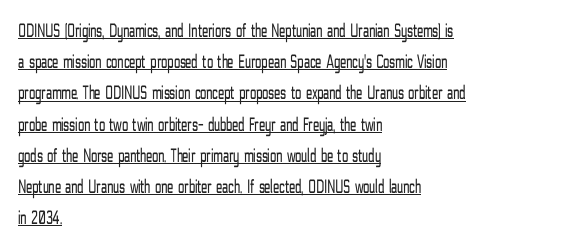
{"italic": "no", "bold": "no", "underline": "yes", "align": "left", "line_spacing": "normal", "line_spacing_ratio": 1.56, "letter_spacing": "normal", "letter_spacing_em": 0.0, "glyph_px": 20}
